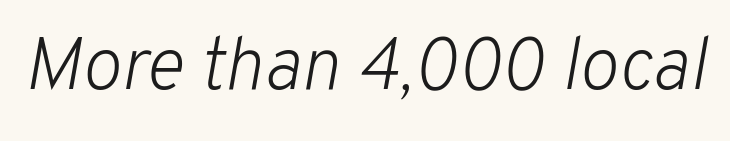
The image shows 74 px light type, italic (leaning right); set normal letter spacing, not underlined; low stroke contrast and a medium x-height.
